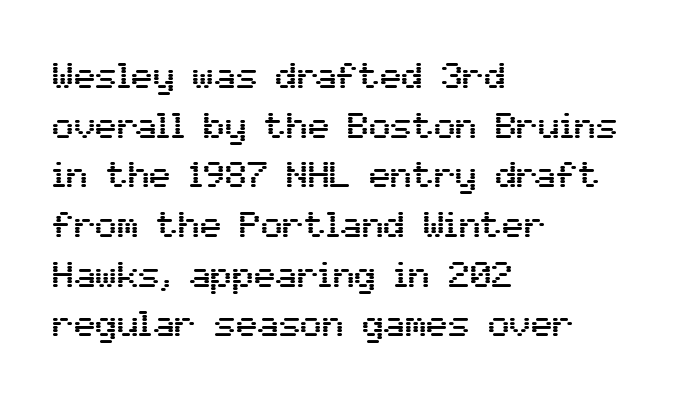
The image shows 36 px sans-serif type, upright; set left-aligned, normal line spacing (1.38x), normal letter spacing, not underlined; medium stroke contrast and a medium x-height.
